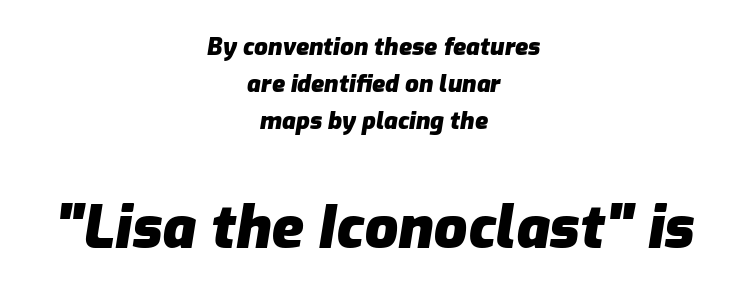
The image shows 59 px heavy type, italic (leaning right); set centered, normal line spacing (1.54x), normal letter spacing, not underlined; the second (bottom) block is 2.46x larger; low stroke contrast and a medium x-height.
